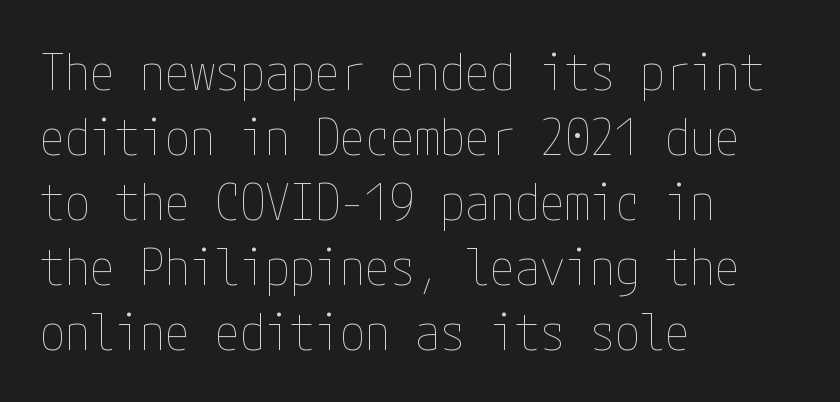
Words float on clear page, feet unadorned. Vertically, the passage feels balanced, rows spaced as you'd expect. Short and long lines alike share a common starting point at left. No letter is thick-stroked: the sample isn't bold.
